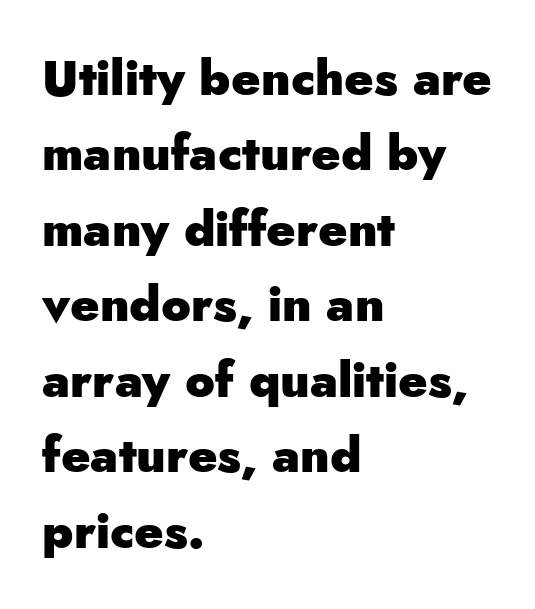
Q: Is the text bold? A: Yes.
Q: Is the text italic (slanted)? A: No, it is upright.
Q: Is the typeface a serif or a sans-serif typeface? A: Sans-serif.
Q: Is the text underlined? A: No.
Q: How is the paragraph aligned? A: Left-aligned.
Q: Is the spacing between letters normal or unusually wide? A: Normal.
Q: Is the spacing between lines tight, normal or loose? A: Normal.
Q: Width (condensed, normal, or wide)? A: Normal.
Q: Stroke contrast? A: Low.
Q: x-height? A: Small.
Q: Monospaced? A: No.
